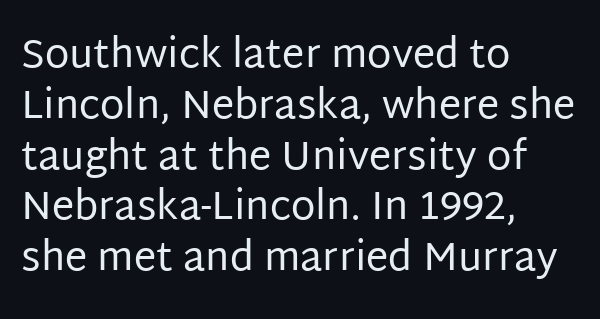
The image shows 40 px regular-weight sans-serif type, upright; set left-aligned, normal line spacing (1.27x), normal letter spacing, not underlined; low stroke contrast and a large x-height.
